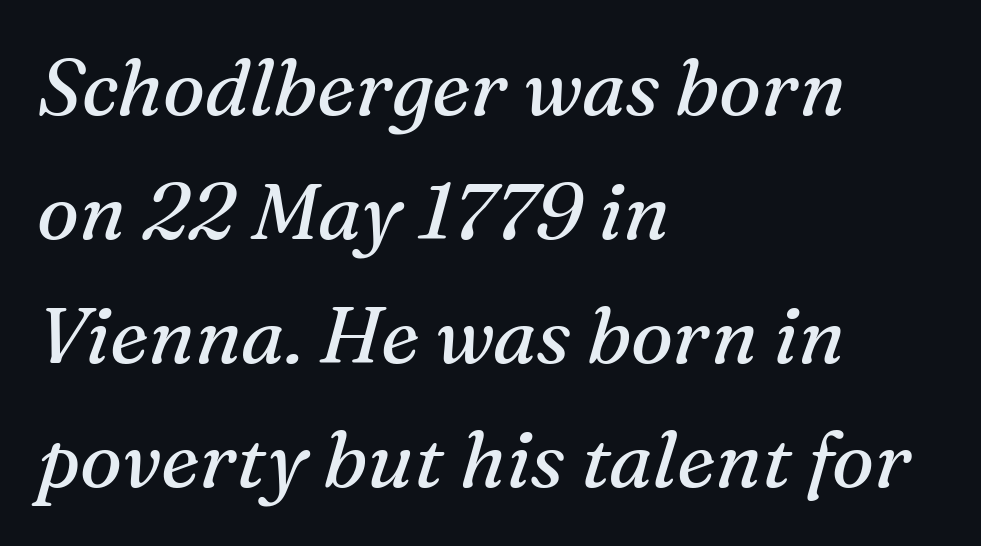
The image shows 79 px regular-weight serif type, italic (leaning right); set left-aligned, normal line spacing (1.57x), normal letter spacing, not underlined; medium stroke contrast and a medium x-height.
